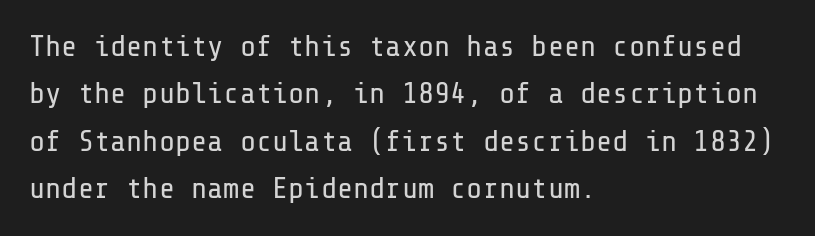
The image shows 30 px regular-weight sans-serif type, upright; set left-aligned, normal line spacing (1.58x), normal letter spacing, not underlined; low stroke contrast and a medium x-height.
